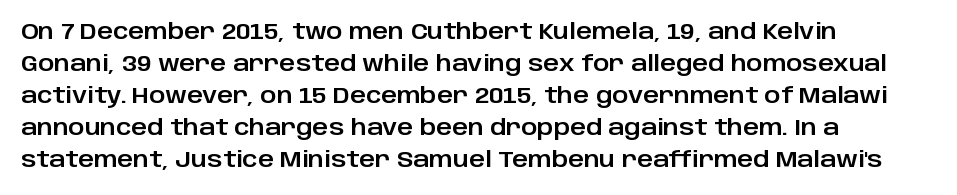
These lines were composed using upright roman letters. If you drew a ruler down the left edge, every line would touch it. In terms of leading, this rendering sits right in the middle. These lines keep a tight, regular rhythm from letter to letter. The glyphs are unaccompanied by any horizontal stroke below them.
